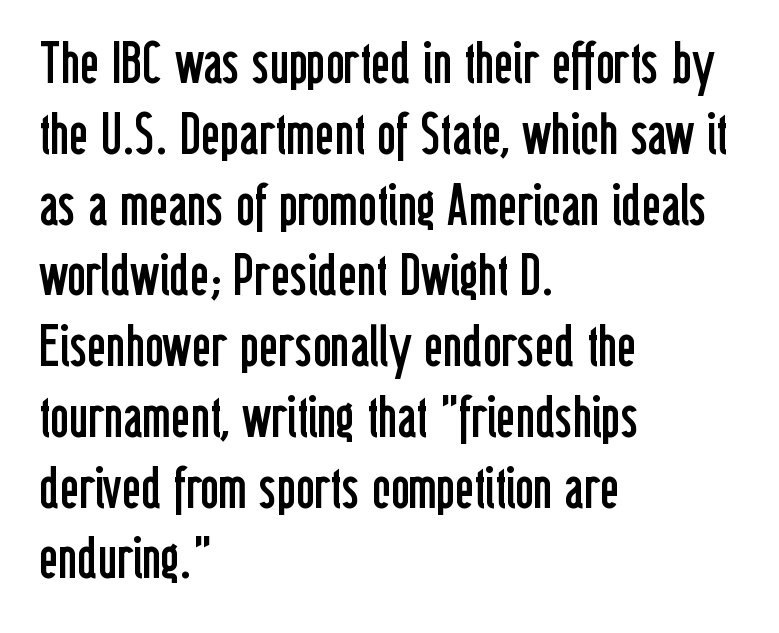
Q: Is the text bold? A: No.
Q: Is the text italic (slanted)? A: No, it is upright.
Q: Is the typeface a serif or a sans-serif typeface? A: Sans-serif.
Q: Is the text underlined? A: No.
Q: How is the paragraph aligned? A: Left-aligned.
Q: Is the spacing between letters normal or unusually wide? A: Normal.
Q: Width (condensed, normal, or wide)? A: Condensed.
Q: Stroke contrast? A: Low.
Q: x-height? A: Medium.
Q: Monospaced? A: No.
